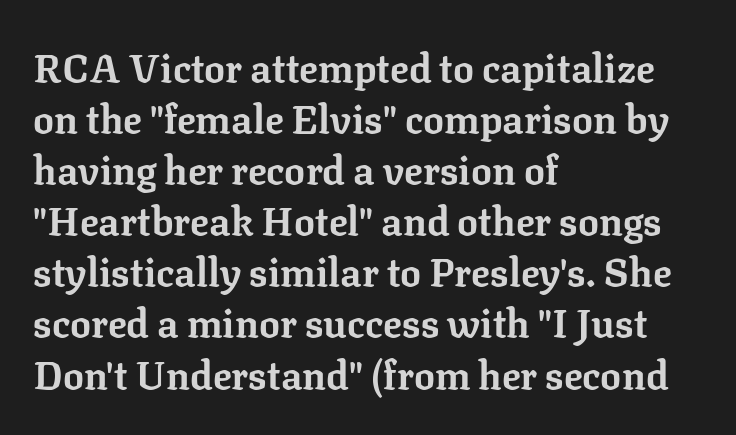
Q: Is the text bold? A: Yes.
Q: Is the text italic (slanted)? A: No, it is upright.
Q: Is the typeface a serif or a sans-serif typeface? A: Serif.
Q: Is the text underlined? A: No.
Q: How is the paragraph aligned? A: Left-aligned.
Q: Is the spacing between letters normal or unusually wide? A: Normal.
Q: Is the spacing between lines tight, normal or loose? A: Normal.
Q: Width (condensed, normal, or wide)? A: Normal.
Q: Stroke contrast? A: Low.
Q: x-height? A: Medium.
Q: Monospaced? A: No.
